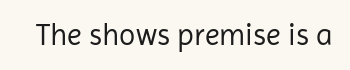
The image shows 30 px regular-weight sans-serif type, upright; set normal letter spacing, not underlined; low stroke contrast and a medium x-height.
